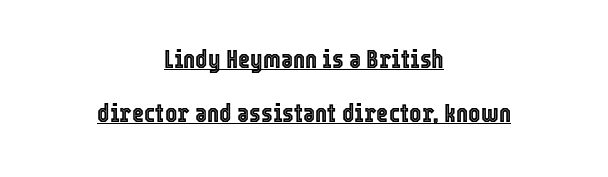
{"italic": "no", "underline": "yes", "align": "center", "line_spacing": "loose", "line_spacing_ratio": 2.08, "letter_spacing": "normal", "letter_spacing_em": 0.0, "glyph_px": 26}
